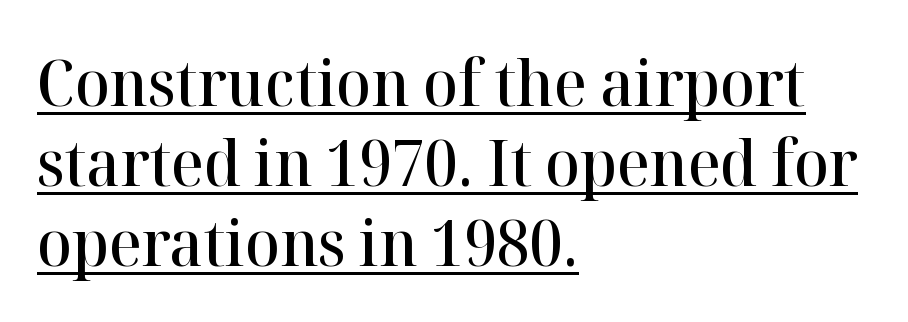
Q: Is the text bold? A: Semi-bold.
Q: Is the text italic (slanted)? A: No, it is upright.
Q: Is the typeface a serif or a sans-serif typeface? A: Serif.
Q: Is the text underlined? A: Yes.
Q: How is the paragraph aligned? A: Left-aligned.
Q: Is the spacing between letters normal or unusually wide? A: Normal.
Q: Is the spacing between lines tight, normal or loose? A: Normal.
Q: Width (condensed, normal, or wide)? A: Normal.
Q: Stroke contrast? A: High.
Q: x-height? A: Medium.
Q: Monospaced? A: No.
